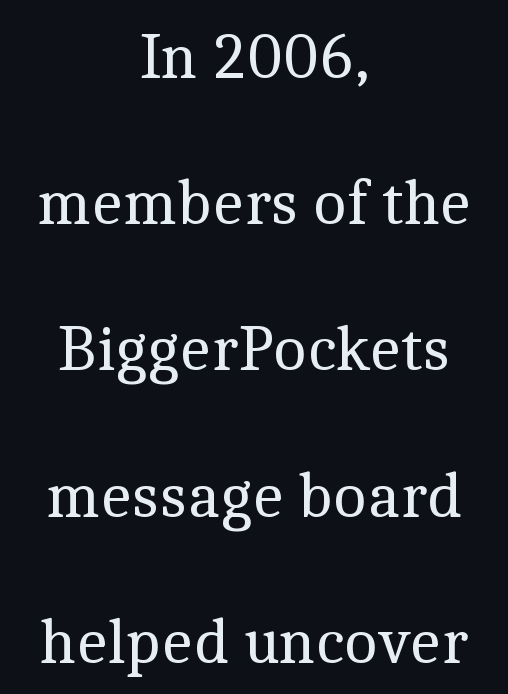
Compared with a flush-left layout, this one balances lines on the center instead. Loosely led — the rows are spread out. Heaviness? Minimal to ordinary, like unemphasized prose. Think of a printed novel: that variable character pitch is what you see here.
